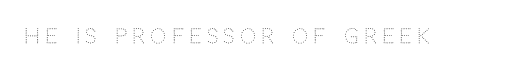
{"italic": "no", "bold": "no", "underline": "no", "letter_spacing": "wide", "letter_spacing_em": 0.26, "glyph_px": 20}
